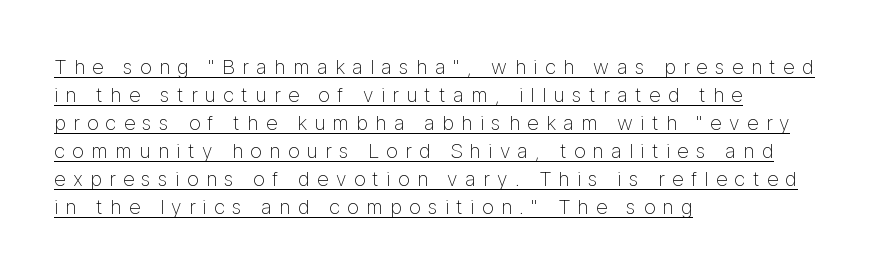
Q: Is the text bold? A: No.
Q: Is the text italic (slanted)? A: No, it is upright.
Q: Is the text underlined? A: Yes.
Q: How is the paragraph aligned? A: Left-aligned.
Q: Is the spacing between letters normal or unusually wide? A: Unusually wide.
Q: Is the spacing between lines tight, normal or loose? A: Normal.
